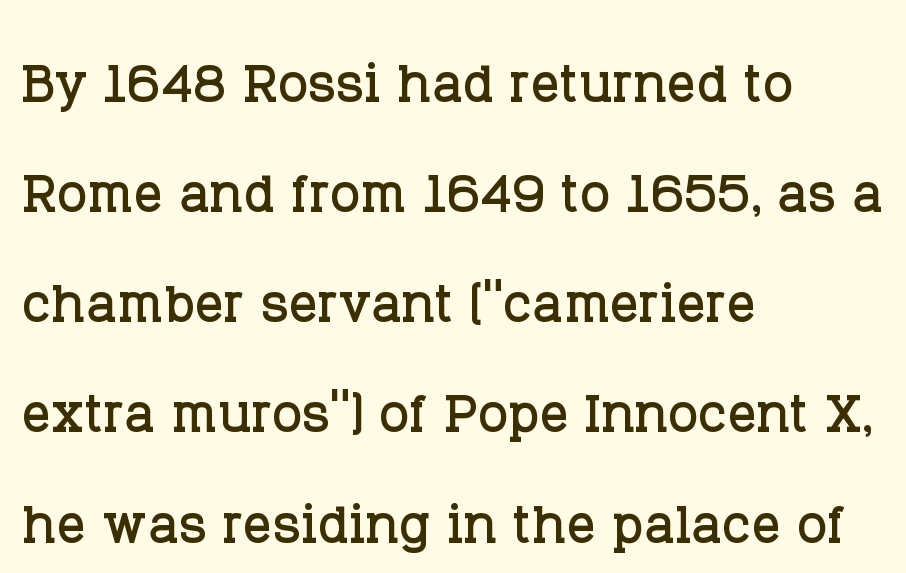
Q: Is the text italic (slanted)? A: No, it is upright.
Q: Is the typeface a serif or a sans-serif typeface? A: Serif.
Q: Is the text underlined? A: No.
Q: How is the paragraph aligned? A: Left-aligned.
Q: Is the spacing between letters normal or unusually wide? A: Normal.
Q: Is the spacing between lines tight, normal or loose? A: Normal.
Q: Width (condensed, normal, or wide)? A: Normal.
Q: Stroke contrast? A: Low.
Q: x-height? A: Large.
Q: Monospaced? A: No.
